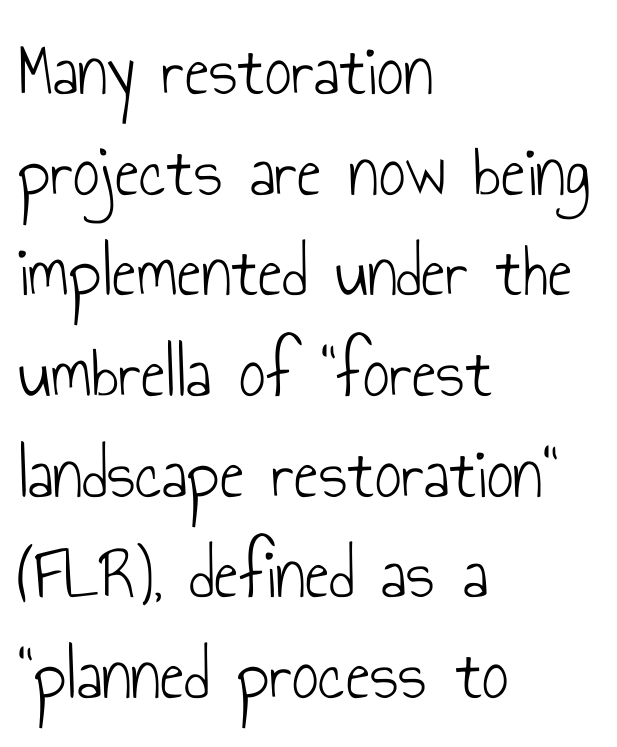
Q: Is the text bold? A: No.
Q: Is the text italic (slanted)? A: No, it is upright.
Q: Is the typeface a serif or a sans-serif typeface? A: Sans-serif.
Q: Is the text underlined? A: No.
Q: How is the paragraph aligned? A: Left-aligned.
Q: Is the spacing between letters normal or unusually wide? A: Normal.
Q: Is the spacing between lines tight, normal or loose? A: Normal.
Q: Width (condensed, normal, or wide)? A: Condensed.
Q: Stroke contrast? A: Low.
Q: x-height? A: Small.
Q: Monospaced? A: No.
